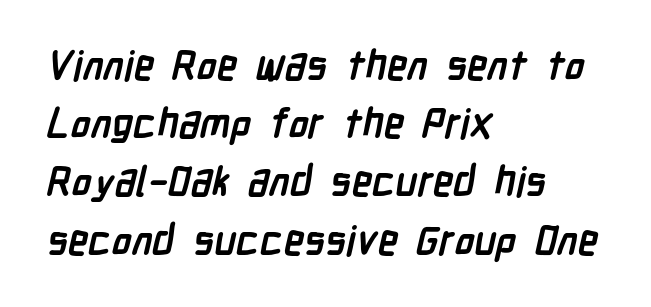
{"serif": "no", "bold": "yes", "weight": "semibold", "width": "condensed", "stroke_contrast": "low", "x_height": "medium", "monospaced": "no", "underline": "no", "align": "left", "line_spacing": "normal", "line_spacing_ratio": 1.42, "letter_spacing": "normal", "letter_spacing_em": 0.0, "glyph_px": 41}
